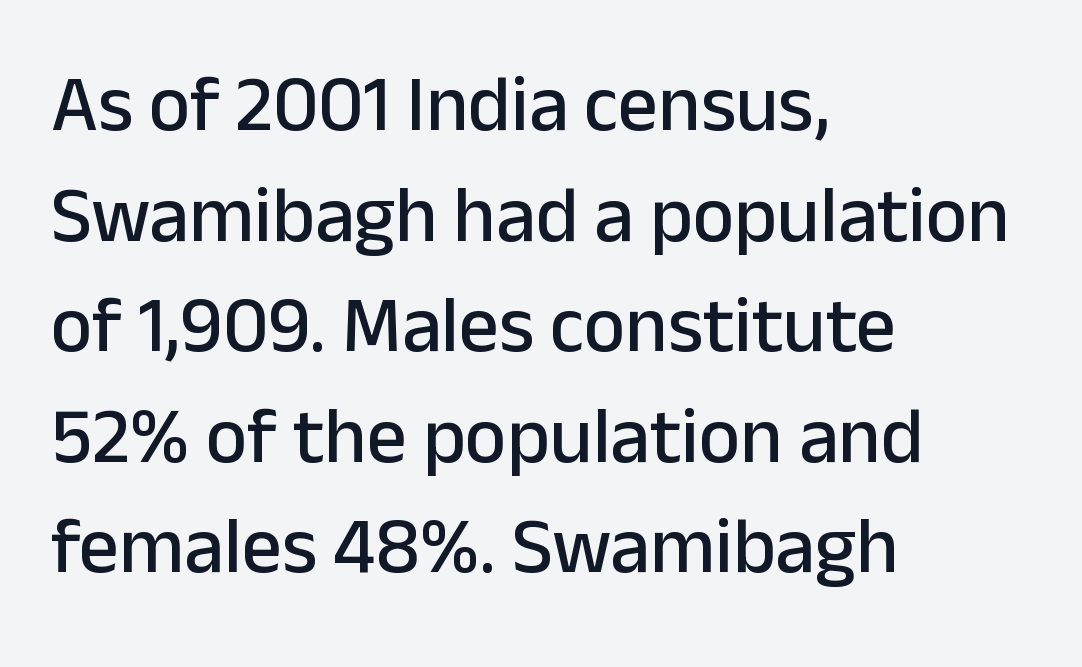
The image shows 79 px sans-serif type, upright; set left-aligned, normal line spacing (1.4x), normal letter spacing, not underlined; low stroke contrast and a medium x-height.
